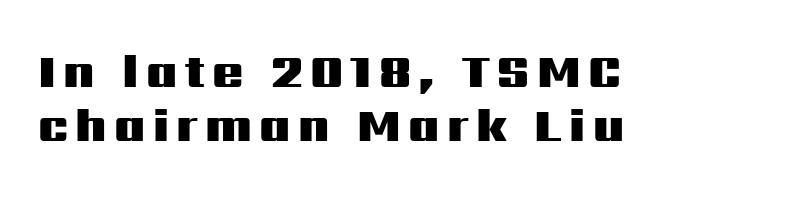
Q: Is the text bold? A: Yes.
Q: Is the text italic (slanted)? A: No, it is upright.
Q: Is the typeface a serif or a sans-serif typeface? A: Sans-serif.
Q: Is the text underlined? A: No.
Q: How is the paragraph aligned? A: Left-aligned.
Q: Width (condensed, normal, or wide)? A: Wide.
Q: Stroke contrast? A: Medium.
Q: x-height? A: Medium.
Q: Monospaced? A: No.
